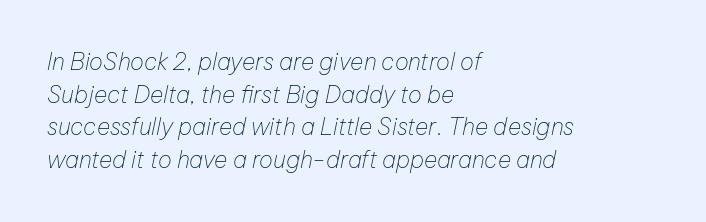
Q: Is the text bold? A: No.
Q: Is the text italic (slanted)? A: Yes, it leans right by about 12 degrees.
Q: Is the text underlined? A: No.
Q: How is the paragraph aligned? A: Left-aligned.
Q: Is the spacing between letters normal or unusually wide? A: Normal.
Q: Is the spacing between lines tight, normal or loose? A: Normal.
